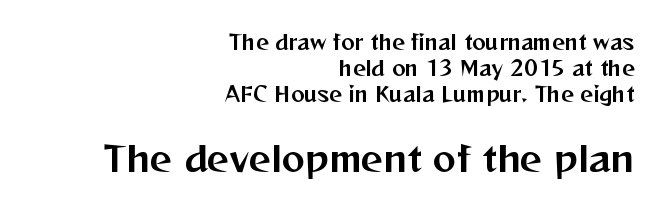
The image shows 35 px sans-serif type, upright; set right-aligned, normal line spacing (1.29x), normal letter spacing, not underlined; the second (bottom) block is 1.75x larger; medium stroke contrast and a medium x-height.
